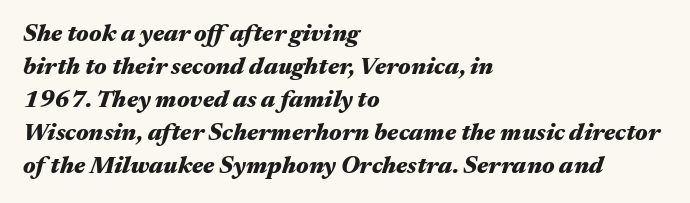
Q: Is the text bold? A: Yes.
Q: Is the text italic (slanted)? A: Yes, it leans right by about 17 degrees.
Q: Is the text underlined? A: No.
Q: How is the paragraph aligned? A: Left-aligned.
Q: Is the spacing between letters normal or unusually wide? A: Normal.
Q: Is the spacing between lines tight, normal or loose? A: Normal.
